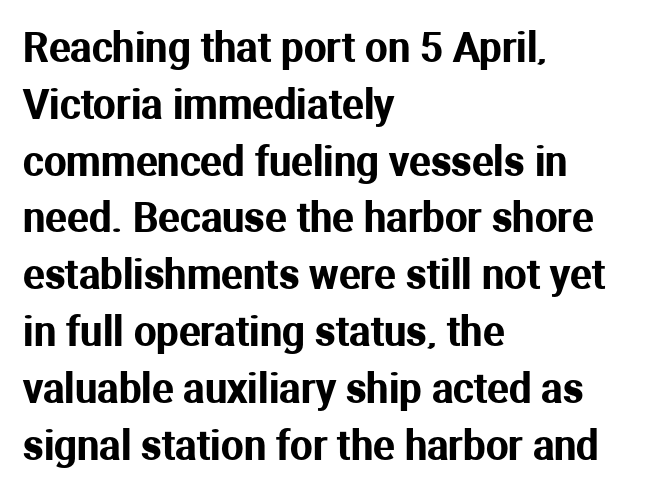
Q: Is the text italic (slanted)? A: No, it is upright.
Q: Is the typeface a serif or a sans-serif typeface? A: Sans-serif.
Q: Is the text underlined? A: No.
Q: How is the paragraph aligned? A: Left-aligned.
Q: Is the spacing between letters normal or unusually wide? A: Normal.
Q: Is the spacing between lines tight, normal or loose? A: Normal.
Q: Width (condensed, normal, or wide)? A: Normal.
Q: Stroke contrast? A: Medium.
Q: x-height? A: Medium.
Q: Monospaced? A: No.
